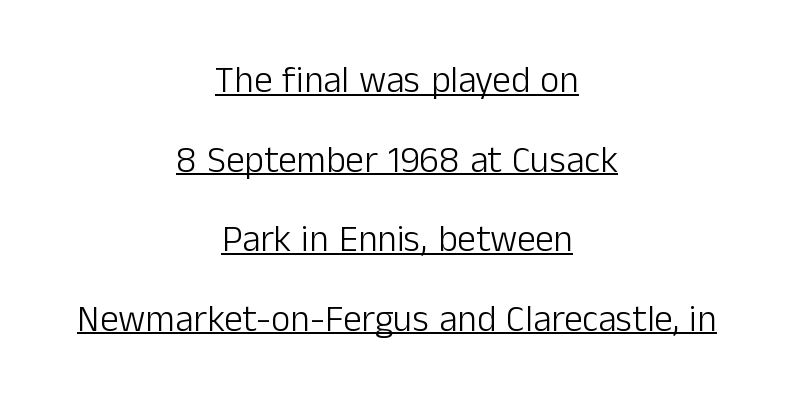
Style check: upright. You could call the tracking neutral — neither tight nor loose. The whitespace from short lines is split evenly between both sides. Proportional: the letters do not fall into vertical columns.
